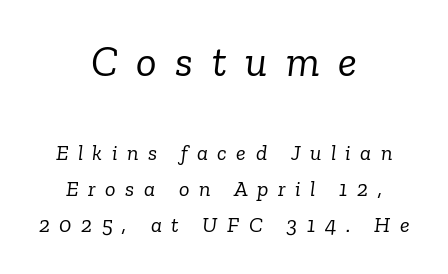
Anything drawn beneath the words? Only blank space. The paragraph shown floats in the horizontal middle. Letter spacing: wide. The text carries the slant typical of an italic or oblique font.
